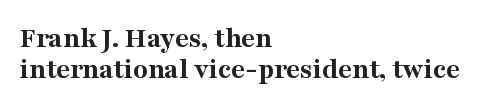
I'd call this a serif setting — the letters wear small feet. In terms of posture, this sample is upright. Character widths vary here, with narrow letters taking less room than wide ones. These lines are set flush left with a ragged right edge.
